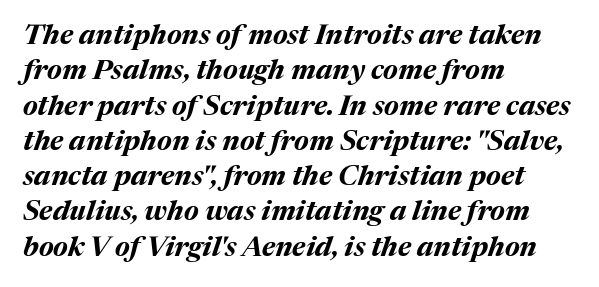
The passage shown leans; its letterforms are oblique. Visually the block forms a straight wall on the left and a jagged coastline on the right. The typesetting leans heavy: a genuine bold. Leading: standard.
